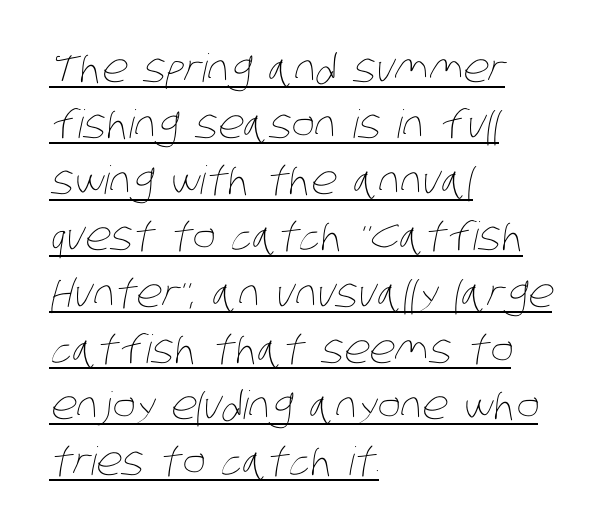
{"bold": "no", "weight": "thin", "width": "condensed", "stroke_contrast": "low", "x_height": "large", "monospaced": "no", "underline": "yes", "align": "left", "line_spacing": "normal", "line_spacing_ratio": 1.44, "letter_spacing": "normal", "letter_spacing_em": 0.0, "glyph_px": 39}
